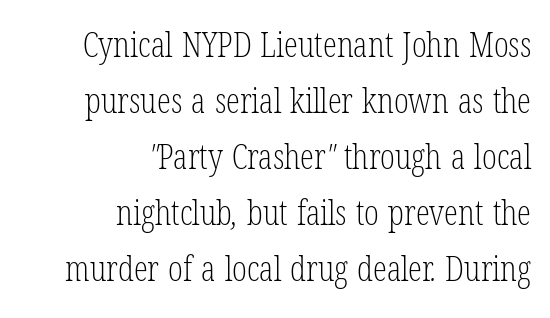
Classification — serif. These lines sit exactly where default settings would place them. Weight: not bold — regular or lighter. Honestly, the letter spacing is just normal — you wouldn't notice it. Here the designer chose a conventional face with non-uniform glyph widths.
